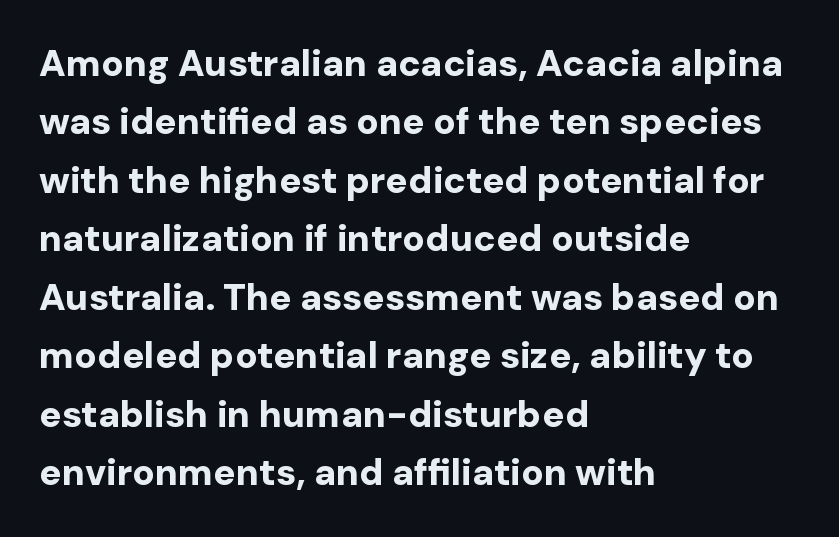
Q: Is the text bold? A: Yes.
Q: Is the text italic (slanted)? A: No, it is upright.
Q: Is the typeface a serif or a sans-serif typeface? A: Sans-serif.
Q: Is the text underlined? A: No.
Q: How is the paragraph aligned? A: Left-aligned.
Q: Is the spacing between letters normal or unusually wide? A: Normal.
Q: Is the spacing between lines tight, normal or loose? A: Normal.
Q: Width (condensed, normal, or wide)? A: Normal.
Q: Stroke contrast? A: Low.
Q: x-height? A: Medium.
Q: Monospaced? A: No.
